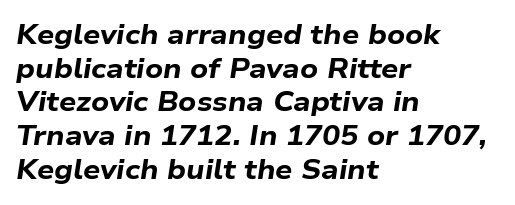
The image shows 27 px bold type, italic (leaning right); set left-aligned, normal line spacing (1.25x), normal letter spacing, not underlined.
